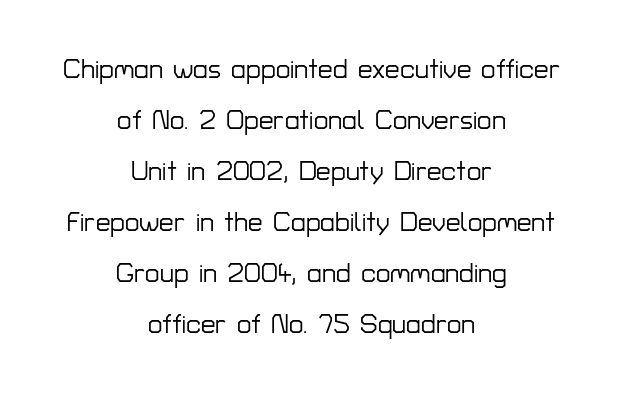
{"italic": "no", "underline": "no", "align": "center", "line_spacing": "loose", "line_spacing_ratio": 1.96, "letter_spacing": "normal", "letter_spacing_em": 0.0, "glyph_px": 26}
